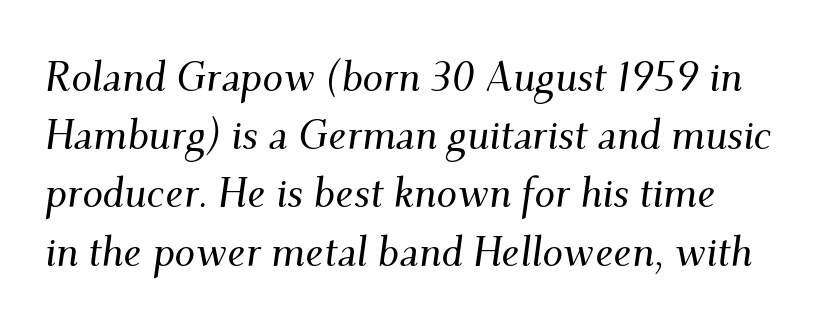
The image shows 41 px serif type, italic (leaning right); set normal line spacing (1.42x), normal letter spacing, not underlined; medium stroke contrast and a small x-height.
